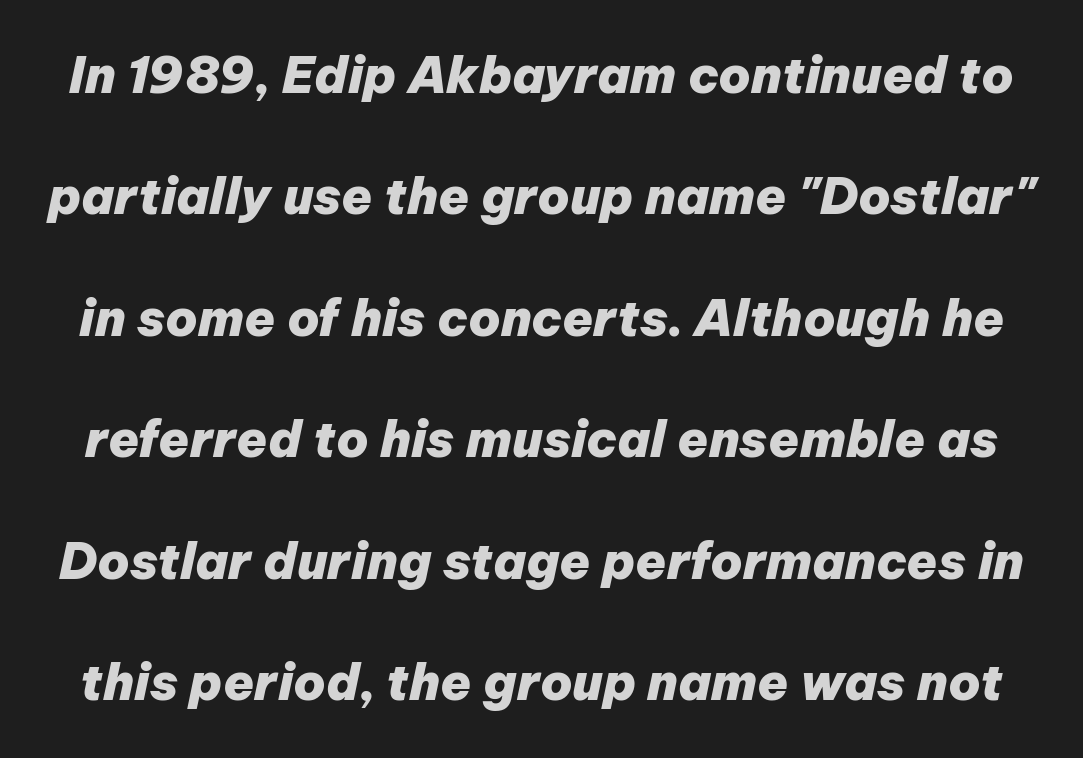
The image shows 50 px heavy type, italic (leaning right); set loose line spacing (2.43x), normal letter spacing, not underlined; low stroke contrast and a medium x-height.
